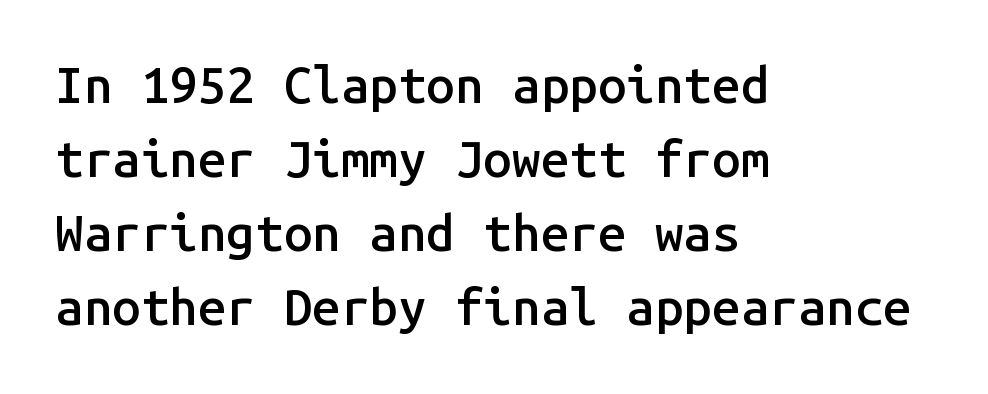
Q: Is the text bold? A: Semi-bold.
Q: Is the text italic (slanted)? A: No, it is upright.
Q: Is the typeface a serif or a sans-serif typeface? A: Sans-serif.
Q: Is the text underlined? A: No.
Q: How is the paragraph aligned? A: Left-aligned.
Q: Is the spacing between letters normal or unusually wide? A: Normal.
Q: Is the spacing between lines tight, normal or loose? A: Normal.
Q: Width (condensed, normal, or wide)? A: Normal.
Q: Stroke contrast? A: Low.
Q: x-height? A: Medium.
Q: Monospaced? A: Yes.
